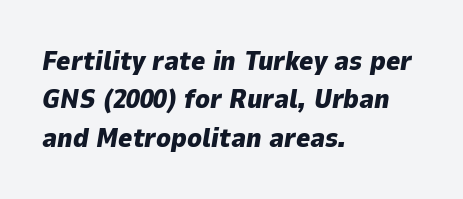
{"italic": "yes", "lean": "right", "slant_degrees": 9, "bold": "yes", "underline": "no", "align": "left", "line_spacing": "normal", "line_spacing_ratio": 1.42, "letter_spacing": "normal", "letter_spacing_em": 0.0, "glyph_px": 27}
